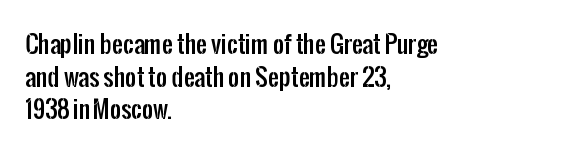
Q: Is the text italic (slanted)? A: No, it is upright.
Q: Is the text underlined? A: No.
Q: How is the paragraph aligned? A: Left-aligned.
Q: Is the spacing between letters normal or unusually wide? A: Normal.
Q: Is the spacing between lines tight, normal or loose? A: Normal.
